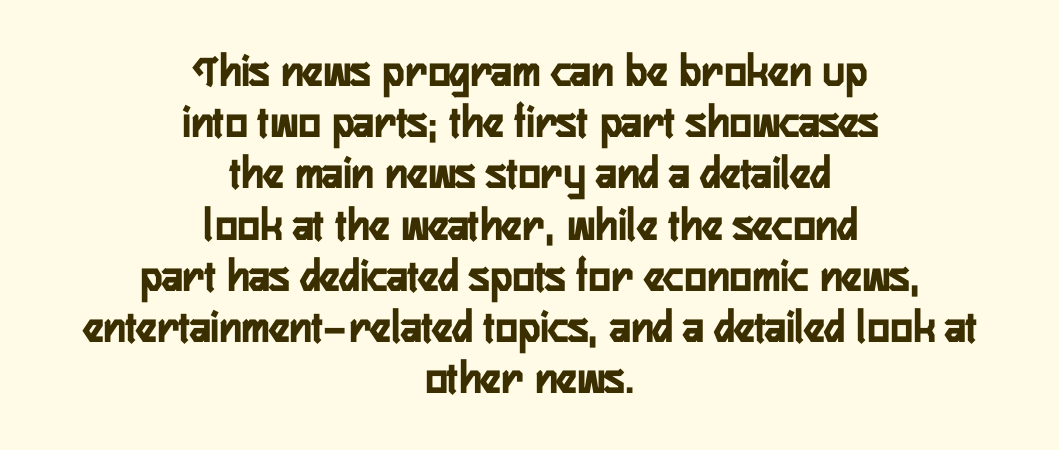
Q: Is the text italic (slanted)? A: No, it is upright.
Q: Is the typeface a serif or a sans-serif typeface? A: Sans-serif.
Q: Is the text underlined? A: No.
Q: How is the paragraph aligned? A: Centered.
Q: Is the spacing between letters normal or unusually wide? A: Normal.
Q: Is the spacing between lines tight, normal or loose? A: Tight.
Q: Width (condensed, normal, or wide)? A: Condensed.
Q: Stroke contrast? A: Low.
Q: x-height? A: Medium.
Q: Monospaced? A: No.
